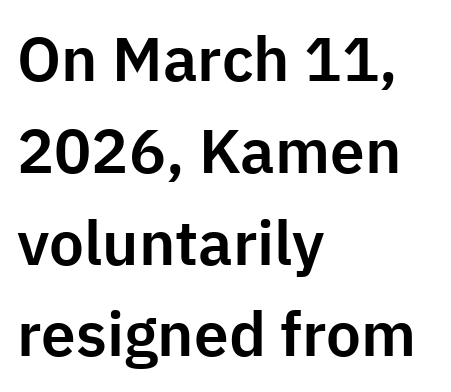
The image shows 62 px sans-serif type, upright; set left-aligned, normal line spacing (1.48x), normal letter spacing, not underlined; low stroke contrast and a medium x-height.
